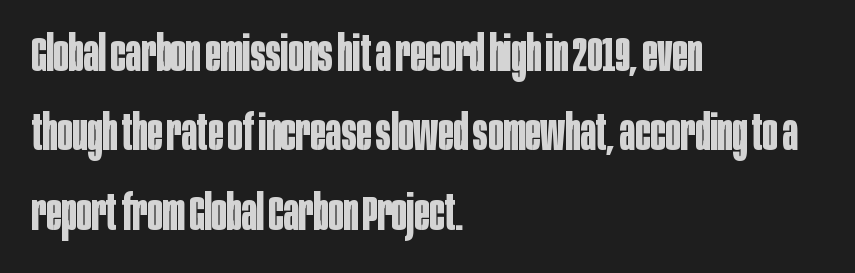
{"serif": "no", "italic": "no", "bold": "yes", "weight": "bold", "width": "condensed", "stroke_contrast": "low", "x_height": "large", "monospaced": "no", "underline": "no", "align": "left", "line_spacing": "normal", "line_spacing_ratio": 1.59, "letter_spacing": "normal", "letter_spacing_em": 0.0, "glyph_px": 50}
